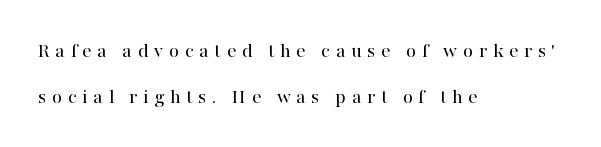
The leading is generous, giving the passage an open texture. Each stroke keeps to a modest, everyday thickness or less. Horizontal alignment here is leftward, the default for most running prose. Quick note: underline off. Italic: no, the glyphs are upright roman.
